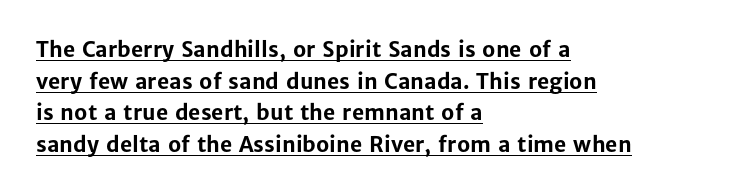
{"italic": "no", "bold": "yes", "underline": "yes", "align": "left", "line_spacing": "normal", "line_spacing_ratio": 1.51, "letter_spacing": "normal", "letter_spacing_em": 0.0, "glyph_px": 21}
